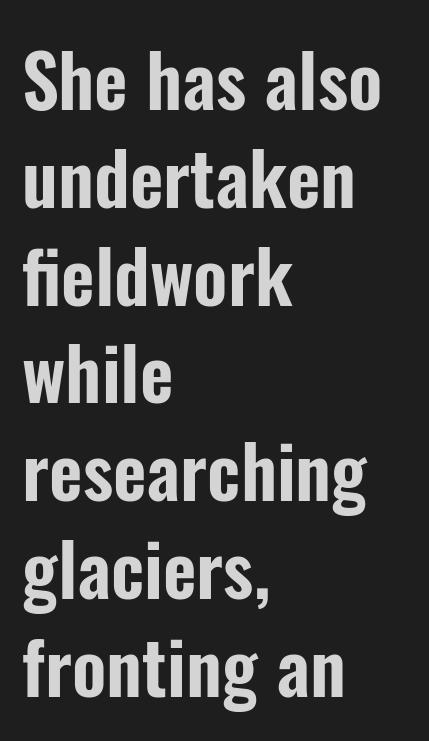
Q: Is the text italic (slanted)? A: No, it is upright.
Q: Is the typeface a serif or a sans-serif typeface? A: Sans-serif.
Q: Is the text underlined? A: No.
Q: How is the paragraph aligned? A: Left-aligned.
Q: Is the spacing between letters normal or unusually wide? A: Normal.
Q: Is the spacing between lines tight, normal or loose? A: Normal.
Q: Width (condensed, normal, or wide)? A: Condensed.
Q: Stroke contrast? A: Low.
Q: x-height? A: Medium.
Q: Monospaced? A: No.
